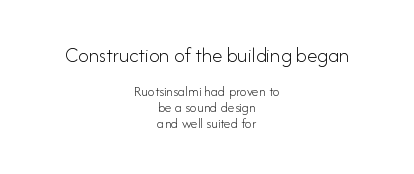
{"italic": "no", "bold": "no", "underline": "no", "align": "center", "line_spacing": "tight", "line_spacing_ratio": 1.14, "letter_spacing": "normal", "letter_spacing_em": 0.0, "larger_block": "first", "size_ratio": 1.5, "glyph_px": 21}
